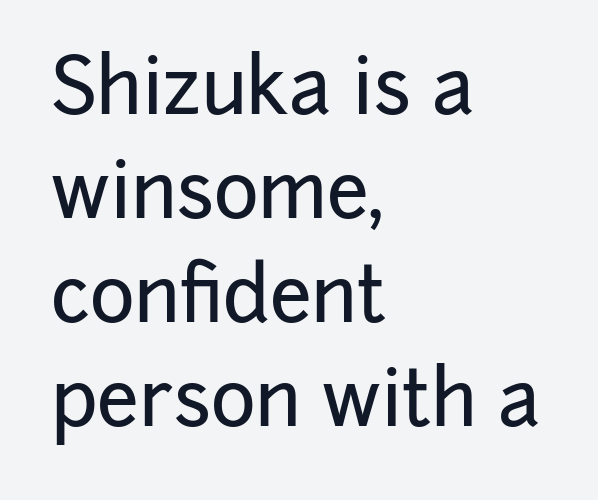
{"serif": "no", "italic": "no", "width": "normal", "stroke_contrast": "low", "x_height": "medium", "monospaced": "no", "underline": "no", "align": "left", "line_spacing": "normal", "line_spacing_ratio": 1.37, "letter_spacing": "normal", "letter_spacing_em": 0.0, "glyph_px": 76}
